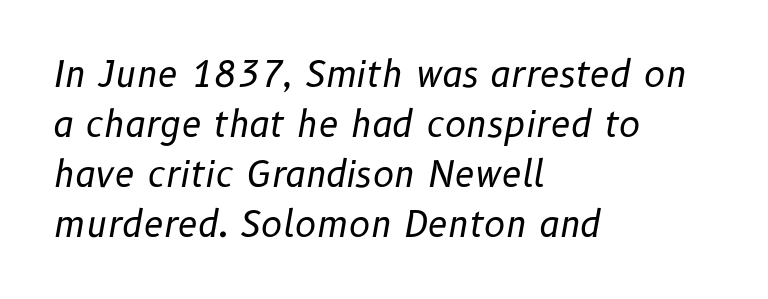
Q: Is the text bold? A: No.
Q: Is the text italic (slanted)? A: Yes, it leans right by about 10 degrees.
Q: Is the text underlined? A: No.
Q: How is the paragraph aligned? A: Left-aligned.
Q: Is the spacing between letters normal or unusually wide? A: Normal.
Q: Is the spacing between lines tight, normal or loose? A: Normal.
Q: Width (condensed, normal, or wide)? A: Normal.
Q: Stroke contrast? A: Low.
Q: x-height? A: Medium.
Q: Monospaced? A: No.
